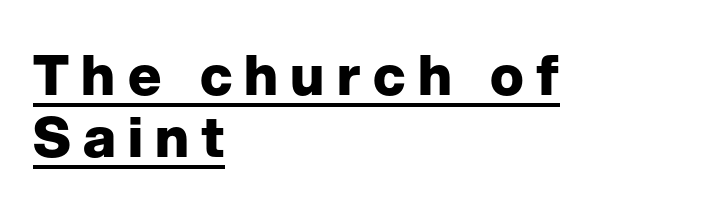
The image shows 56 px heavy sans-serif type, upright; set left-aligned, tight line spacing (1.11x), unusually wide letter spacing (+0.22 em), underlined; low stroke contrast and a medium x-height.
